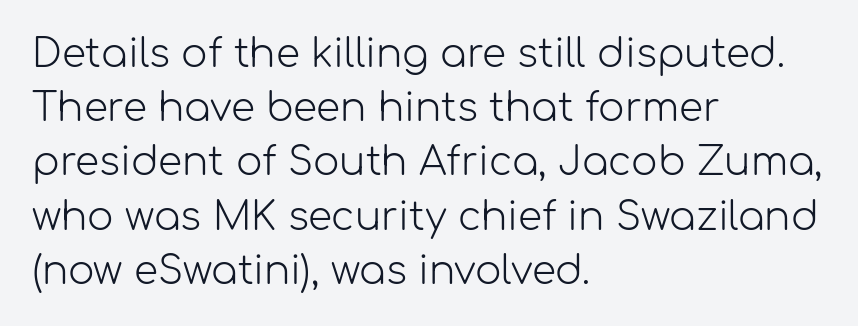
The image shows 39 px light sans-serif type, upright; set left-aligned, normal line spacing (1.39x), normal letter spacing, not underlined; low stroke contrast and a medium x-height.
